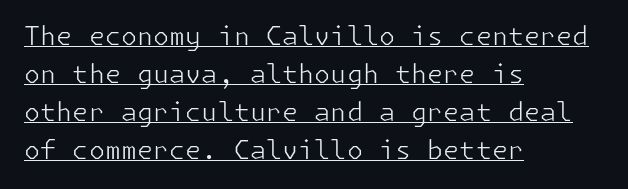
The image shows 26 px text type, upright; set left-aligned, normal line spacing (1.46x), normal letter spacing, underlined.
